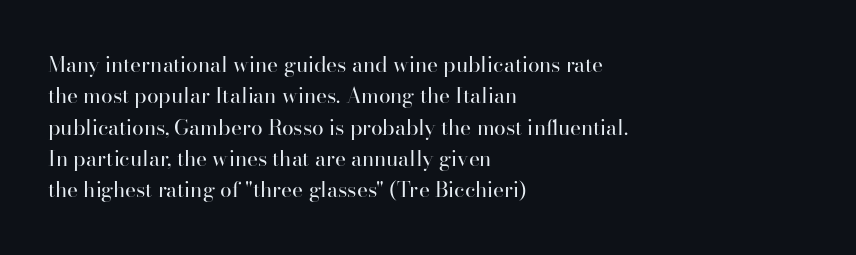
Ordinary non-slanted type is in use. Honestly, the row spacing looks completely unremarkable. These lines keep a tight, regular rhythm from letter to letter. These lines stack with their left ends in a neat column.
